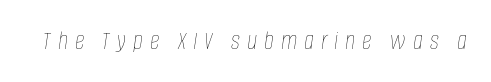
{"italic": "yes", "lean": "right", "slant_degrees": 8, "bold": "no", "underline": "no", "letter_spacing": "wide", "letter_spacing_em": 0.26, "glyph_px": 27}
